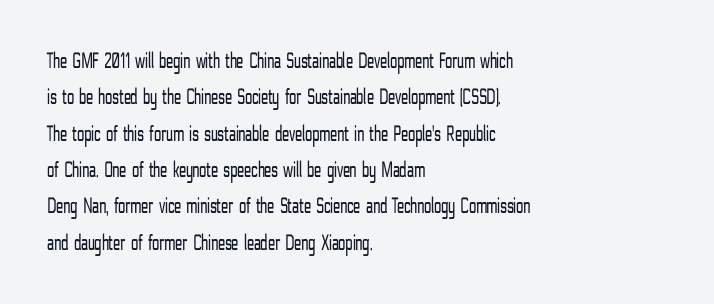
The image shows 23 px text type, upright; set left-aligned, normal line spacing (1.58x), normal letter spacing, not underlined.
